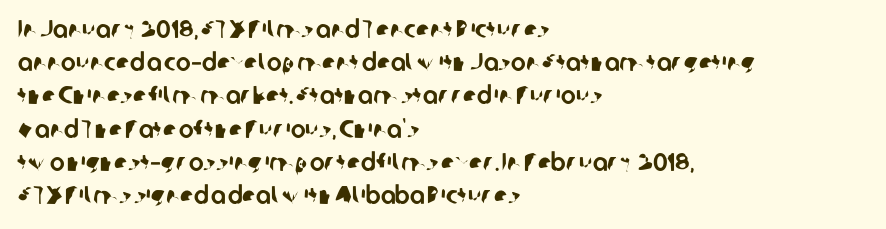
The image shows 25 px text type; set left-aligned, normal line spacing (1.33x), normal letter spacing, not underlined.
